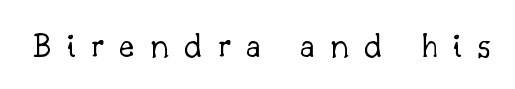
{"italic": "no", "bold": "no", "weight": "light", "width": "normal", "stroke_contrast": "low", "x_height": "small", "monospaced": "no", "underline": "no", "letter_spacing": "wide", "letter_spacing_em": 0.41, "glyph_px": 37}
